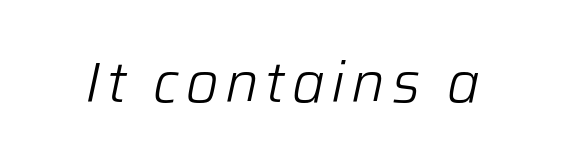
The image shows 56 px light type, italic (leaning right); set not underlined; low stroke contrast and a medium x-height.
